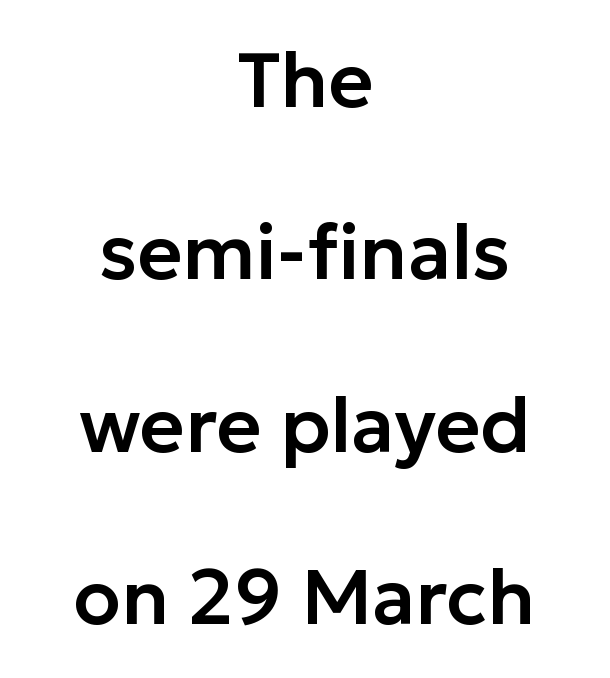
Q: Is the text italic (slanted)? A: No, it is upright.
Q: Is the typeface a serif or a sans-serif typeface? A: Sans-serif.
Q: Is the text underlined? A: No.
Q: How is the paragraph aligned? A: Centered.
Q: Is the spacing between letters normal or unusually wide? A: Normal.
Q: Is the spacing between lines tight, normal or loose? A: Loose.
Q: Width (condensed, normal, or wide)? A: Normal.
Q: Stroke contrast? A: Low.
Q: x-height? A: Medium.
Q: Monospaced? A: No.
